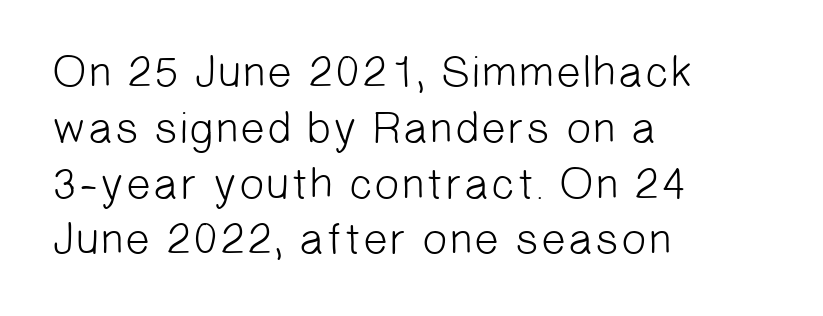
The image shows 45 px light sans-serif type; set left-aligned, line spacing 1.24x, normal letter spacing, not underlined; low stroke contrast and a medium x-height.
